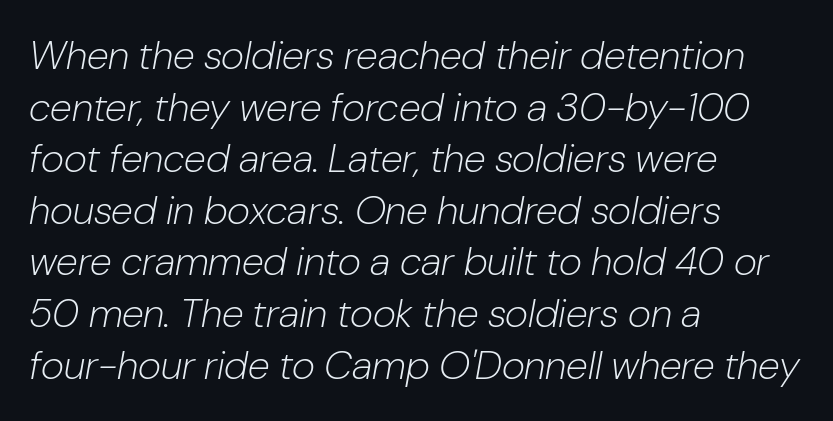
Q: Is the text bold? A: No.
Q: Is the text italic (slanted)? A: Yes, it leans right by about 10 degrees.
Q: Is the text underlined? A: No.
Q: How is the paragraph aligned? A: Left-aligned.
Q: Is the spacing between letters normal or unusually wide? A: Normal.
Q: Is the spacing between lines tight, normal or loose? A: Normal.
Q: Width (condensed, normal, or wide)? A: Normal.
Q: Stroke contrast? A: Low.
Q: x-height? A: Medium.
Q: Monospaced? A: No.
